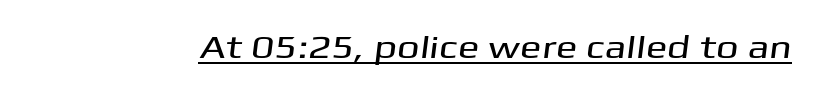
{"serif": "no", "width": "wide", "stroke_contrast": "medium", "x_height": "medium", "monospaced": "no", "underline": "yes", "letter_spacing": "normal", "letter_spacing_em": 0.0, "glyph_px": 32}
